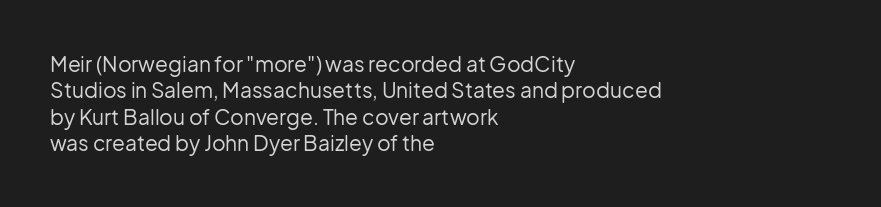
Q: Is the text bold? A: No.
Q: Is the text italic (slanted)? A: No, it is upright.
Q: Is the text underlined? A: No.
Q: How is the paragraph aligned? A: Left-aligned.
Q: Is the spacing between letters normal or unusually wide? A: Normal.
Q: Is the spacing between lines tight, normal or loose? A: Normal.
